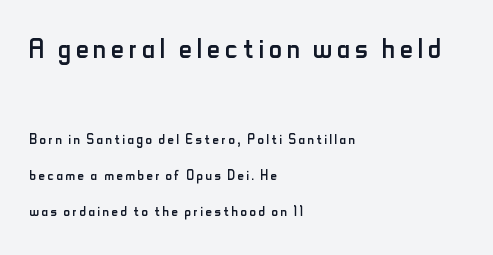
Q: Is the text bold? A: No.
Q: Is the text italic (slanted)? A: No, it is upright.
Q: Is the typeface a serif or a sans-serif typeface? A: Sans-serif.
Q: Is the text underlined? A: No.
Q: How is the paragraph aligned? A: Left-aligned.
Q: Is the spacing between lines tight, normal or loose? A: Loose.
Q: Which block of text is set in a larger size, the first (top) or the second (bottom)? A: The first (top) one.
Q: Width (condensed, normal, or wide)? A: Condensed.
Q: Stroke contrast? A: Low.
Q: x-height? A: Small.
Q: Monospaced? A: No.
